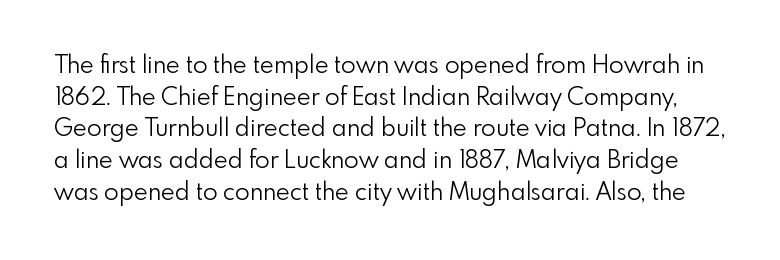
The image shows 24 px text type, upright; set normal line spacing (1.32x), normal letter spacing, not underlined.
